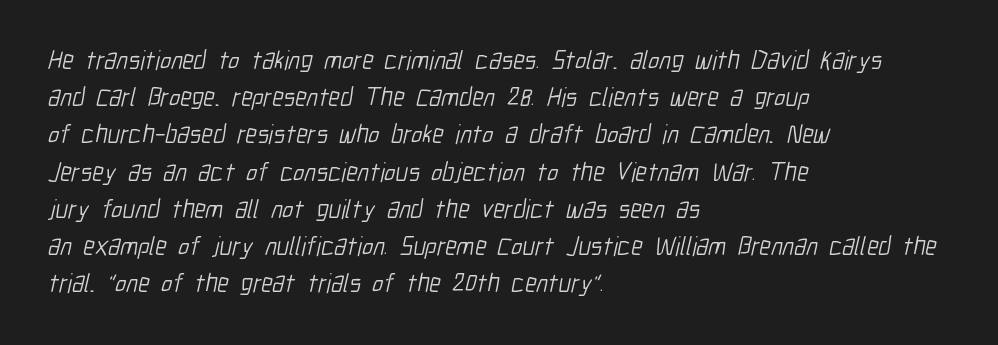
The image shows 26 px text type; set left-aligned, normal line spacing (1.43x), normal letter spacing, not underlined.
